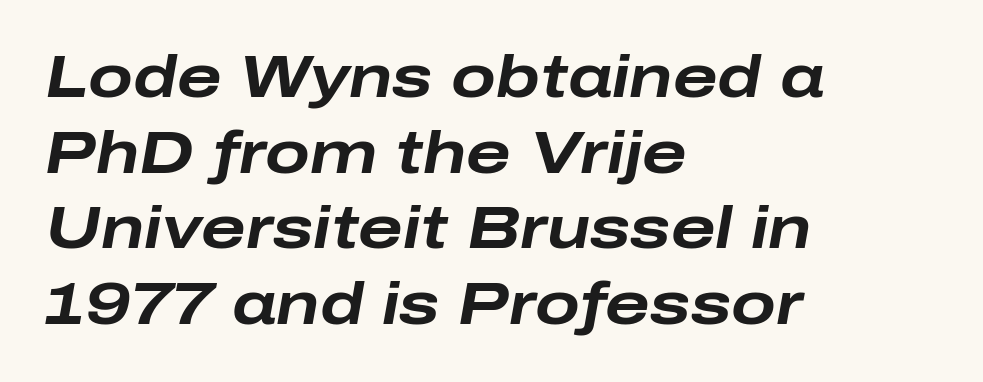
Q: Is the text bold? A: Yes.
Q: Is the text italic (slanted)? A: Yes, it leans right by about 10 degrees.
Q: Is the text underlined? A: No.
Q: How is the paragraph aligned? A: Left-aligned.
Q: Is the spacing between letters normal or unusually wide? A: Normal.
Q: Is the spacing between lines tight, normal or loose? A: Normal.
Q: Width (condensed, normal, or wide)? A: Wide.
Q: Stroke contrast? A: Low.
Q: x-height? A: Medium.
Q: Monospaced? A: No.
